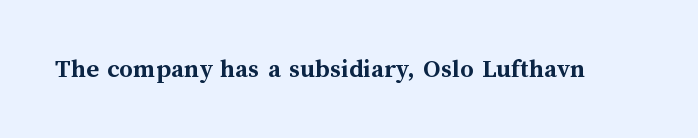
The image shows 27 px bold type, upright; set normal letter spacing, not underlined.
